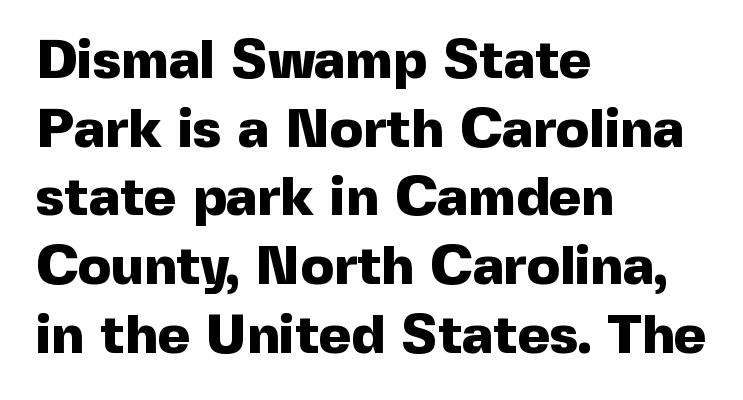
{"serif": "no", "italic": "no", "bold": "yes", "weight": "heavy", "width": "normal", "x_height": "medium", "monospaced": "no", "underline": "no", "align": "left", "line_spacing": "normal", "line_spacing_ratio": 1.25, "letter_spacing": "normal", "letter_spacing_em": 0.0, "glyph_px": 55}
